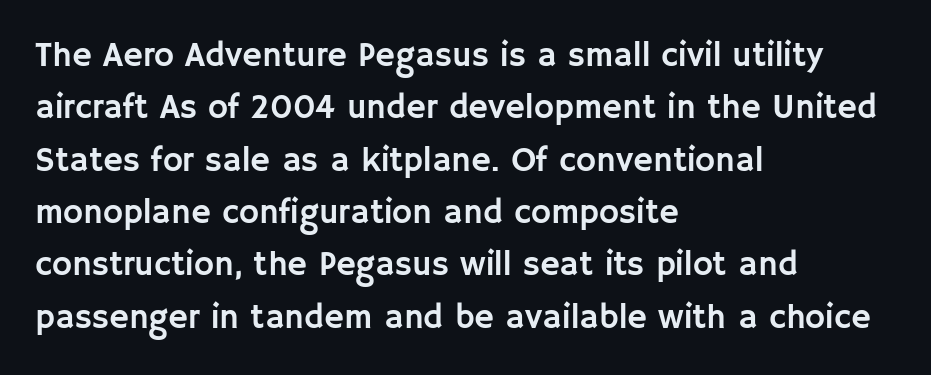
The image shows 34 px sans-serif type, upright; set left-aligned, normal line spacing (1.54x), normal letter spacing, not underlined; low stroke contrast and a large x-height.
